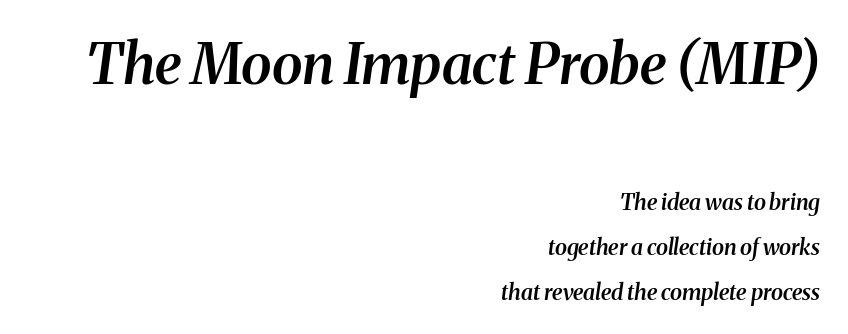
The image shows 56 px semibold serif type, italic (leaning right); set right-aligned, loose line spacing (2.05x), normal letter spacing, not underlined; the first (top) block is 2.55x larger; medium stroke contrast and a medium x-height.
